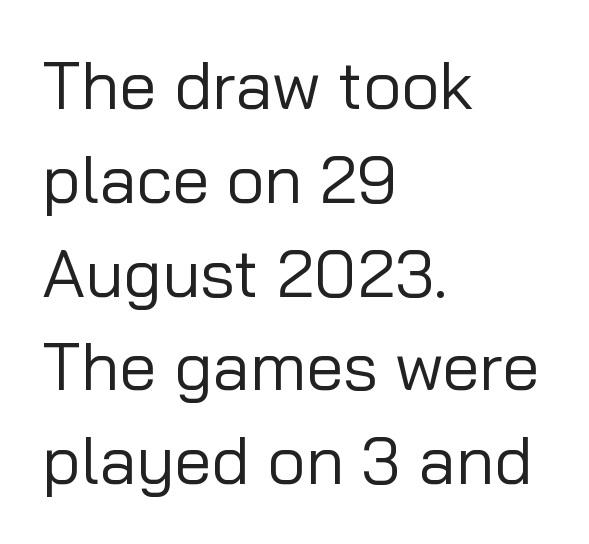
Q: Is the text bold? A: No.
Q: Is the text italic (slanted)? A: No, it is upright.
Q: Is the typeface a serif or a sans-serif typeface? A: Sans-serif.
Q: Is the text underlined? A: No.
Q: How is the paragraph aligned? A: Left-aligned.
Q: Is the spacing between letters normal or unusually wide? A: Normal.
Q: Is the spacing between lines tight, normal or loose? A: Normal.
Q: Width (condensed, normal, or wide)? A: Normal.
Q: Stroke contrast? A: Low.
Q: x-height? A: Medium.
Q: Monospaced? A: No.
